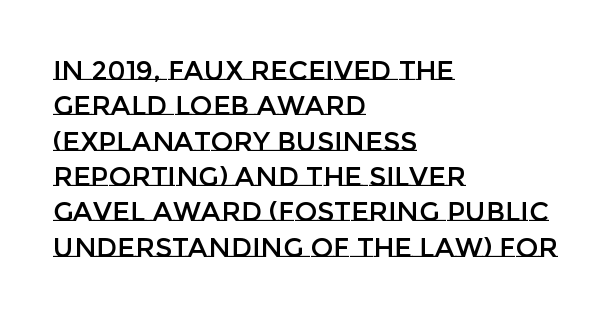
Q: Is the text italic (slanted)? A: No, it is upright.
Q: Is the text underlined? A: No.
Q: How is the paragraph aligned? A: Left-aligned.
Q: Is the spacing between letters normal or unusually wide? A: Normal.
Q: Is the spacing between lines tight, normal or loose? A: Normal.
